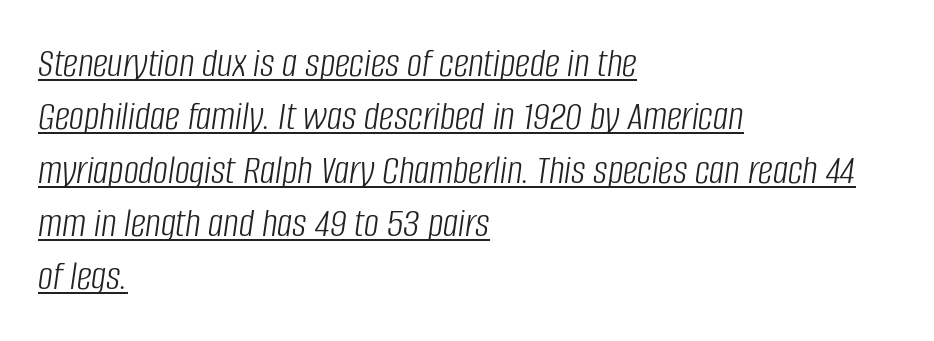
Q: Is the text bold? A: No.
Q: Is the text italic (slanted)? A: Yes, it leans right by about 8 degrees.
Q: Is the text underlined? A: Yes.
Q: How is the paragraph aligned? A: Left-aligned.
Q: Is the spacing between letters normal or unusually wide? A: Normal.
Q: Is the spacing between lines tight, normal or loose? A: Normal.
Q: Width (condensed, normal, or wide)? A: Condensed.
Q: Stroke contrast? A: Low.
Q: x-height? A: Large.
Q: Monospaced? A: No.
